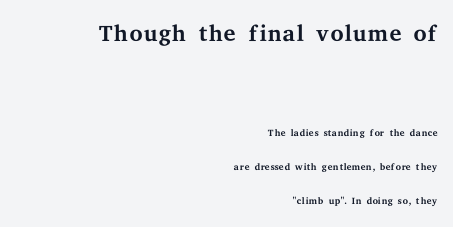
The image shows 34 px regular-weight, wide serif type, upright; set right-aligned, loose line spacing (2.41x), normal letter spacing, not underlined; the first (top) block is 2.43x larger; medium stroke contrast and a medium x-height.
